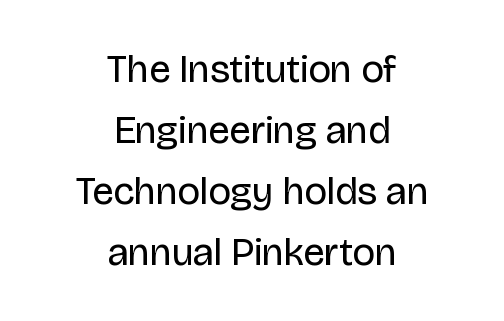
The image shows 39 px regular-weight sans-serif type, upright; set centered, normal line spacing (1.56x), normal letter spacing, not underlined; low stroke contrast and a large x-height.
